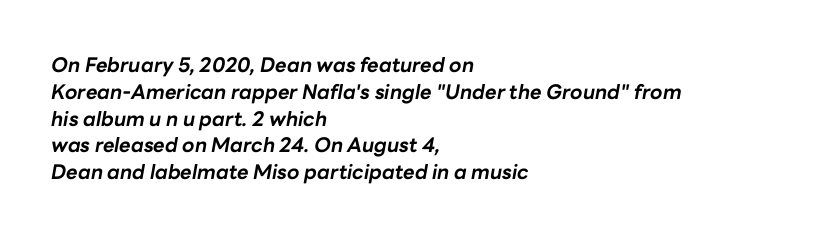
Q: Is the text bold? A: Yes.
Q: Is the text italic (slanted)? A: Yes, it leans right by about 10 degrees.
Q: Is the text underlined? A: No.
Q: How is the paragraph aligned? A: Left-aligned.
Q: Is the spacing between letters normal or unusually wide? A: Normal.
Q: Is the spacing between lines tight, normal or loose? A: Normal.
